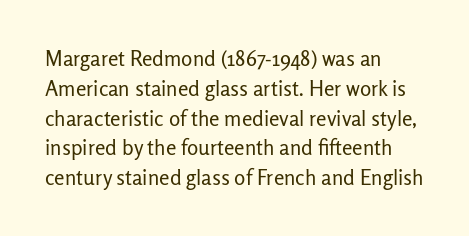
The image shows 21 px text type, upright; set left-aligned, normal line spacing (1.42x), normal letter spacing, not underlined.
